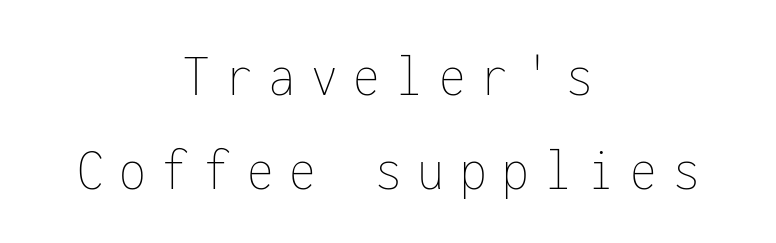
The image shows 61 px thin, condensed type, upright, monospaced; set centered, normal line spacing (1.54x), unusually wide letter spacing (+0.26 em), not underlined; low stroke contrast and a medium x-height.
